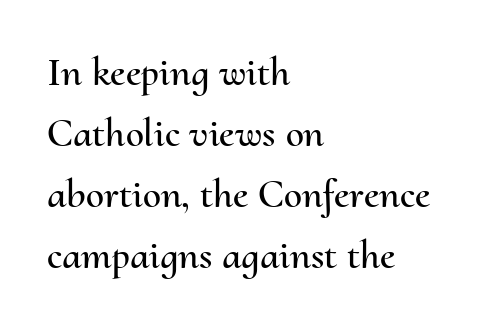
Do the letters lean? They stand straight. Layout note: lines flush left. The space directly below the letters is spotless. Look at the tracking — it's just the regular setting, nothing added.
